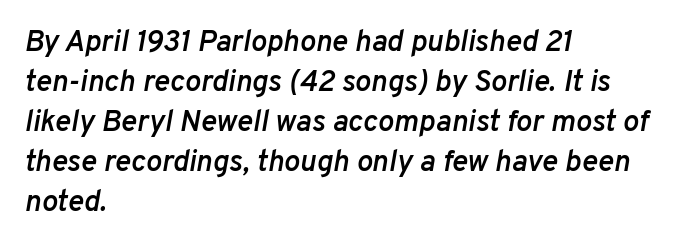
The image shows 30 px semibold type, italic (leaning right); set left-aligned, normal line spacing (1.33x), normal letter spacing, not underlined; low stroke contrast and a medium x-height.
